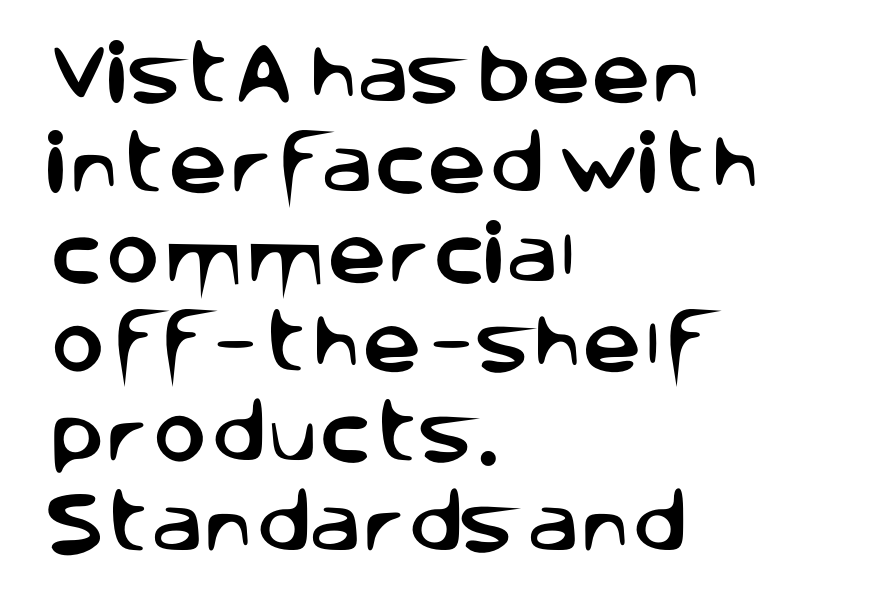
The image shows 66 px sans-serif type, upright; set left-aligned, normal line spacing (1.36x), normal letter spacing, not underlined; low stroke contrast and a large x-height.
